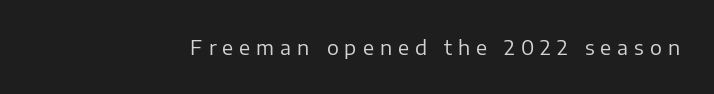
The image shows 20 px text type, upright; set unusually wide letter spacing (+0.3 em), not underlined.
